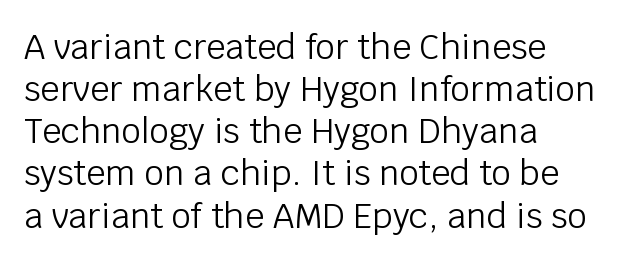
The specimen omits any rule beneath the text block's lines. In terms of letterspacing, this is plain default setting. In terms of letterform style, serifs are entirely absent. Style check: upright. Think of a printed novel: that variable character pitch is what you see here.
